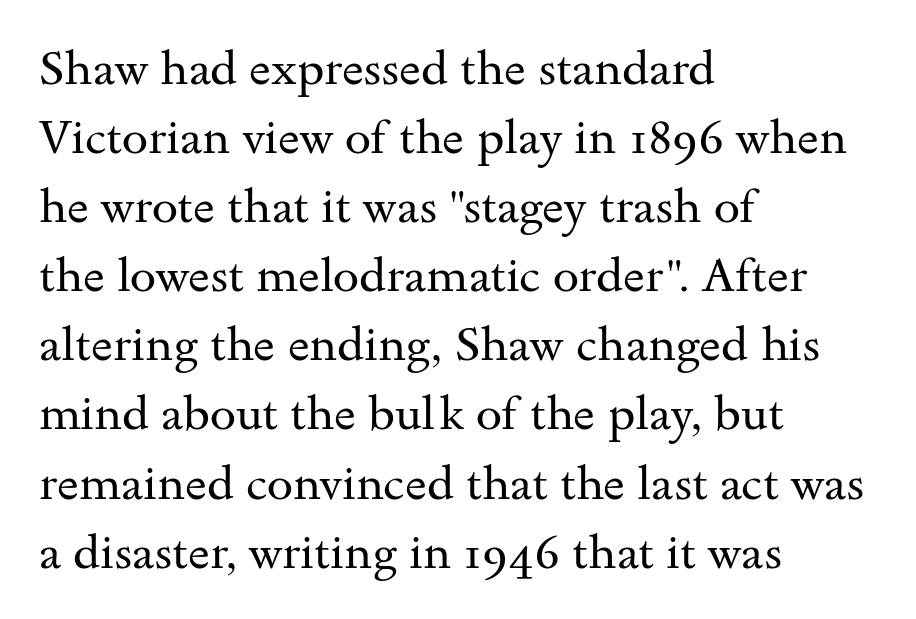
Q: Is the text bold? A: No.
Q: Is the text italic (slanted)? A: No, it is upright.
Q: Is the typeface a serif or a sans-serif typeface? A: Serif.
Q: Is the text underlined? A: No.
Q: How is the paragraph aligned? A: Left-aligned.
Q: Is the spacing between letters normal or unusually wide? A: Normal.
Q: Is the spacing between lines tight, normal or loose? A: Normal.
Q: Width (condensed, normal, or wide)? A: Wide.
Q: Stroke contrast? A: Medium.
Q: x-height? A: Small.
Q: Monospaced? A: No.
